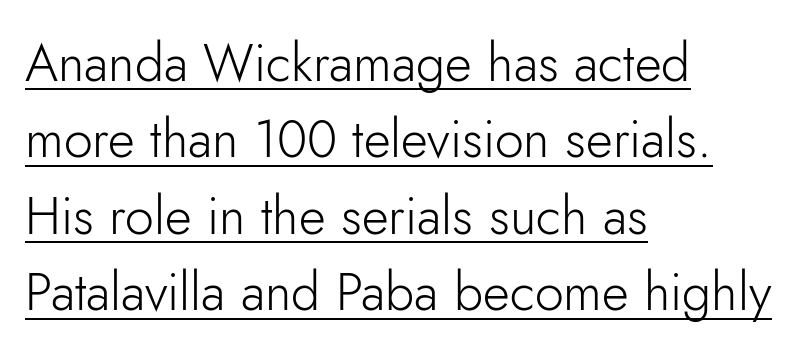
The image shows 52 px light sans-serif type, upright; set left-aligned, normal line spacing (1.47x), normal letter spacing, underlined; low stroke contrast and a small x-height.
